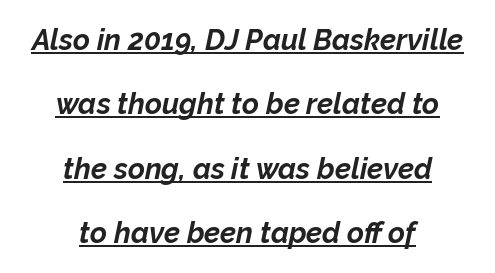
Q: Is the text bold? A: Yes.
Q: Is the text italic (slanted)? A: Yes, it leans right by about 12 degrees.
Q: Is the text underlined? A: Yes.
Q: How is the paragraph aligned? A: Centered.
Q: Is the spacing between letters normal or unusually wide? A: Normal.
Q: Is the spacing between lines tight, normal or loose? A: Loose.
Q: Width (condensed, normal, or wide)? A: Normal.
Q: Stroke contrast? A: Low.
Q: x-height? A: Medium.
Q: Monospaced? A: No.
